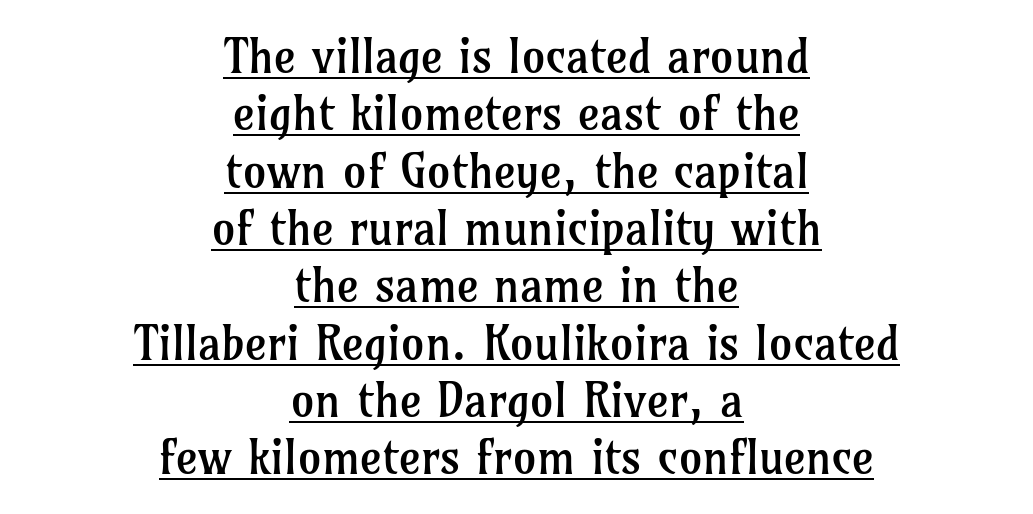
The image shows 47 px regular-weight serif type, upright; set centered, line spacing 1.22x, normal letter spacing, underlined; low stroke contrast and a medium x-height.
